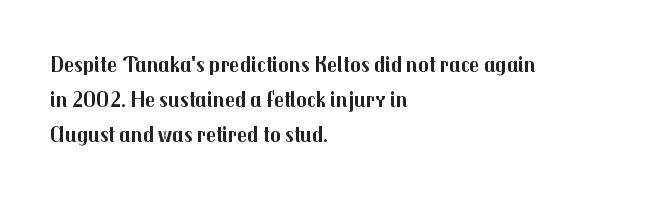
The image shows 22 px bold type, upright; set left-aligned, normal line spacing (1.59x), normal letter spacing, not underlined.
